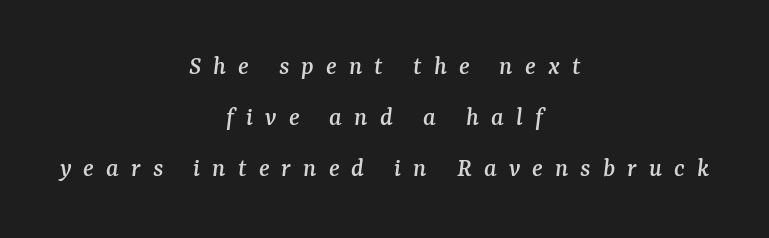
Notice how the passage keeps no hard edge, just a central spine. Descenders hang freely into open space. Rendered with sloped, italic letterforms. Short note: letters widely spaced.
